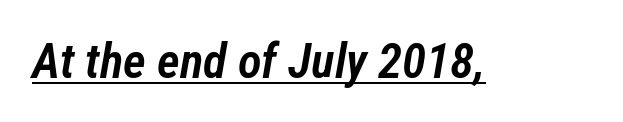
The image shows 49 px semibold, condensed type, italic (leaning right); set normal letter spacing, underlined; low stroke contrast and a medium x-height.
